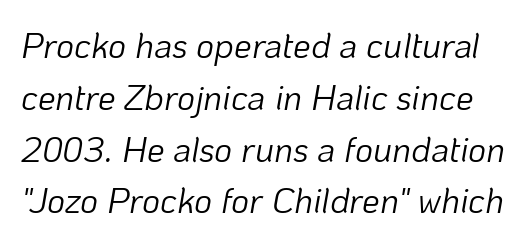
The passage shown is not underscored anywhere. Horizontal bands of white between lines are of average thickness. A light-to-regular cut is what we see here. This sample uses an oblique cut, with every glyph tilted off the vertical. Spacing between characters is what you'd get straight out of the box. Is this a fixed-width face? No — the glyphs have proportional, varying widths.
